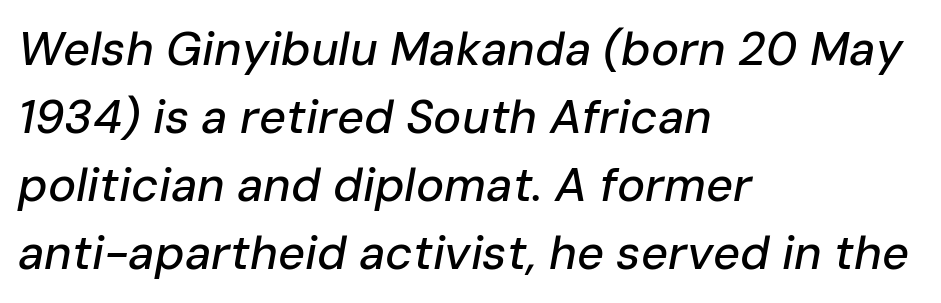
{"italic": "yes", "lean": "right", "slant_degrees": 10, "width": "normal", "stroke_contrast": "low", "x_height": "medium", "monospaced": "no", "underline": "no", "align": "left", "line_spacing": "normal", "line_spacing_ratio": 1.45, "letter_spacing": "normal", "letter_spacing_em": 0.0, "glyph_px": 47}
